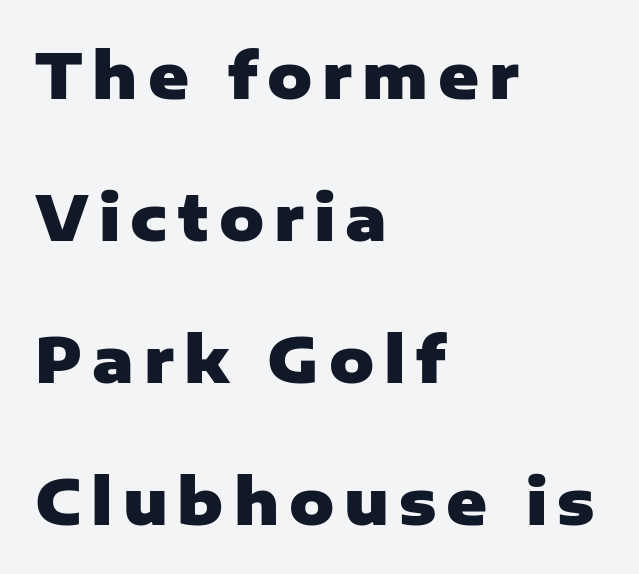
The passage shown is typed in a proportional face where columns would drift. A bare baseline throughout the passage. Teacher's note: observe the even left margin — that is flush-left alignment. Posture: vertical.
